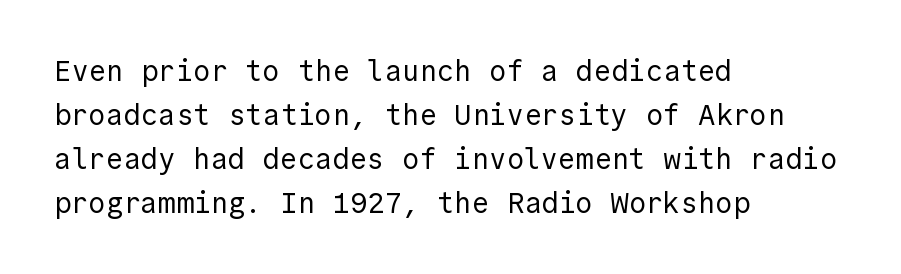
Q: Is the text bold? A: No.
Q: Is the text italic (slanted)? A: No, it is upright.
Q: Is the typeface a serif or a sans-serif typeface? A: Sans-serif.
Q: Is the text underlined? A: No.
Q: How is the paragraph aligned? A: Left-aligned.
Q: Is the spacing between letters normal or unusually wide? A: Normal.
Q: Is the spacing between lines tight, normal or loose? A: Normal.
Q: Width (condensed, normal, or wide)? A: Normal.
Q: x-height? A: Medium.
